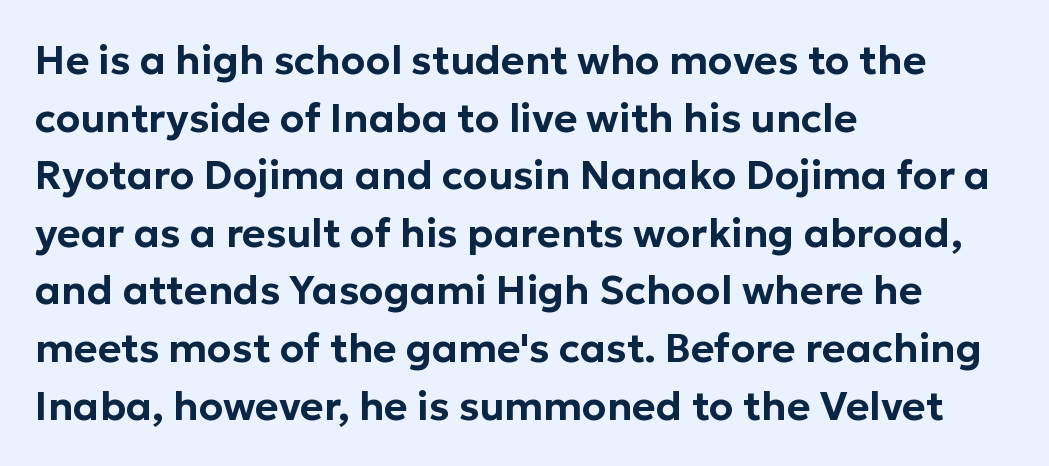
Q: Is the text italic (slanted)? A: No, it is upright.
Q: Is the typeface a serif or a sans-serif typeface? A: Sans-serif.
Q: Is the text underlined? A: No.
Q: How is the paragraph aligned? A: Left-aligned.
Q: Is the spacing between letters normal or unusually wide? A: Normal.
Q: Is the spacing between lines tight, normal or loose? A: Normal.
Q: Width (condensed, normal, or wide)? A: Normal.
Q: Stroke contrast? A: Low.
Q: x-height? A: Medium.
Q: Monospaced? A: No.
